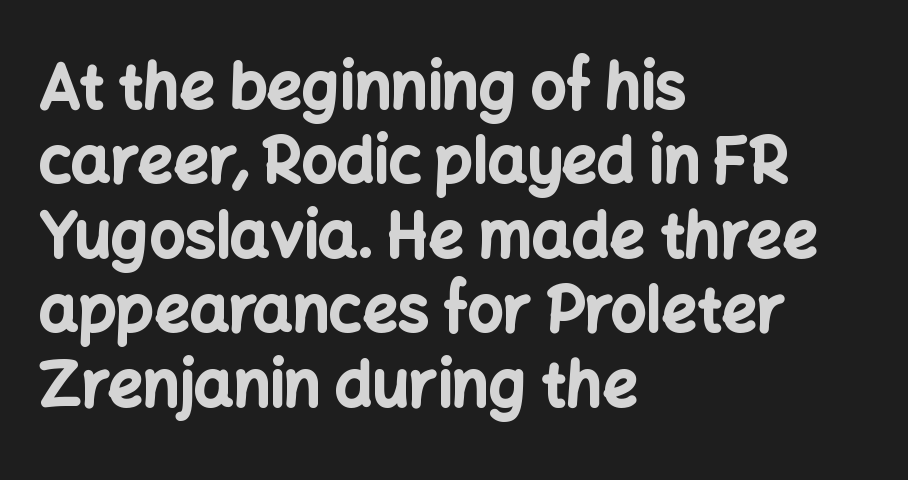
If you drew a ruler down the left edge, every line would touch it. There is no visible air inserted between adjacent glyphs. The font family rendered here belongs to the sans-serif group. Set as a true bold cut, around the 700 mark. No word sits above an underline. Ordinary non-slanted type is in use.
